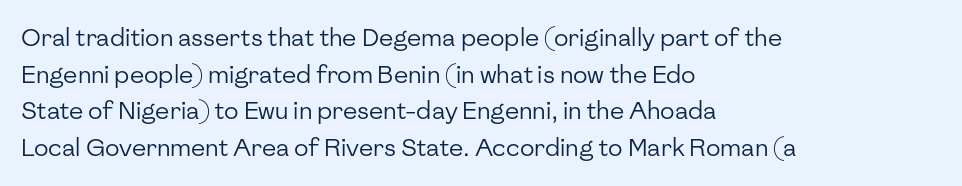
Standard letterfit; no display-style spreading of the glyphs. No chunkiness to these letters — they're not bold. This is roman type, the default non-slanted kind. Does the copy run flush right? No — it runs flush left.
